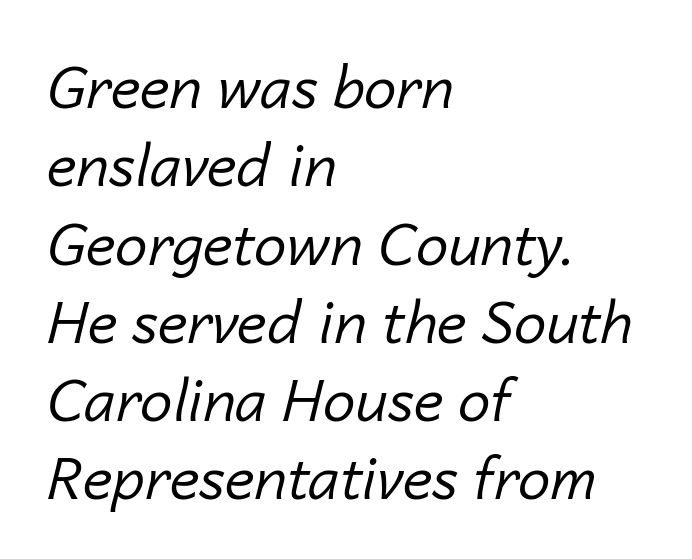
{"italic": "yes", "lean": "right", "slant_degrees": 14, "bold": "no", "weight": "regular", "width": "normal", "stroke_contrast": "low", "x_height": "medium", "monospaced": "no", "underline": "no", "align": "left", "line_spacing": "normal", "line_spacing_ratio": 1.35, "letter_spacing": "normal", "letter_spacing_em": 0.0, "glyph_px": 58}
